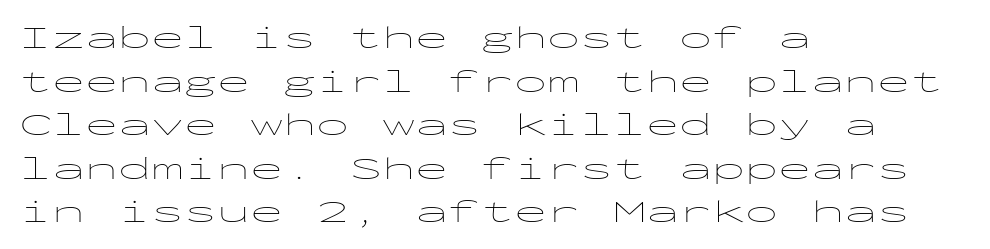
{"serif": "no", "italic": "no", "bold": "no", "weight": "thin", "width": "wide", "stroke_contrast": "low", "x_height": "medium", "monospaced": "yes", "underline": "no", "align": "left", "line_spacing": "normal", "line_spacing_ratio": 1.32, "letter_spacing": "normal", "letter_spacing_em": 0.0, "glyph_px": 33}
